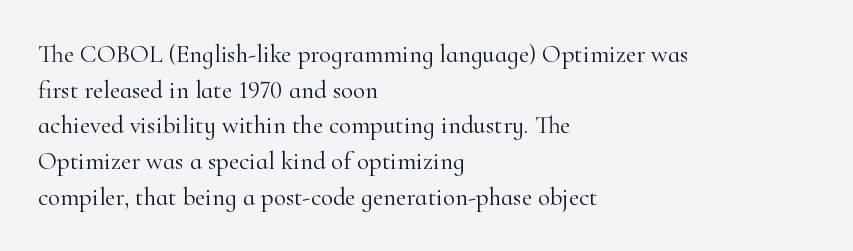
{"italic": "no", "bold": "no", "underline": "no", "align": "left", "line_spacing": "normal", "line_spacing_ratio": 1.43, "letter_spacing": "normal", "letter_spacing_em": 0.0, "glyph_px": 25}
